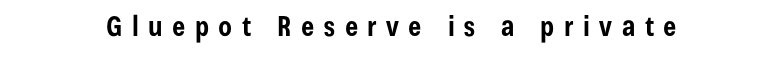
Q: Is the text bold? A: Yes.
Q: Is the text italic (slanted)? A: No, it is upright.
Q: Is the typeface a serif or a sans-serif typeface? A: Sans-serif.
Q: Is the text underlined? A: No.
Q: Is the spacing between letters normal or unusually wide? A: Unusually wide.
Q: Width (condensed, normal, or wide)? A: Condensed.
Q: Stroke contrast? A: Low.
Q: x-height? A: Medium.
Q: Monospaced? A: No.
